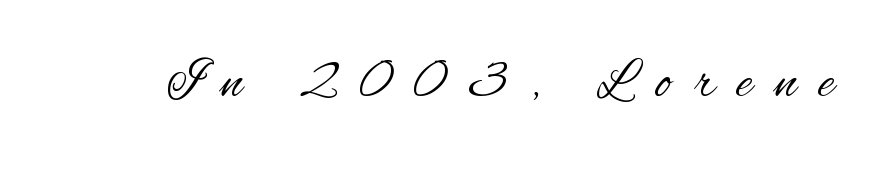
{"serif": "no", "bold": "no", "weight": "regular", "width": "condensed", "stroke_contrast": "medium", "x_height": "small", "monospaced": "no", "underline": "no", "letter_spacing": "wide", "letter_spacing_em": 0.43, "glyph_px": 54}
